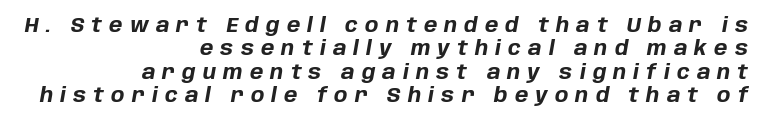
Q: Is the text bold? A: Yes.
Q: Is the text italic (slanted)? A: Yes, it leans right by about 10 degrees.
Q: Is the text underlined? A: No.
Q: How is the paragraph aligned? A: Right-aligned.
Q: Is the spacing between letters normal or unusually wide? A: Unusually wide.
